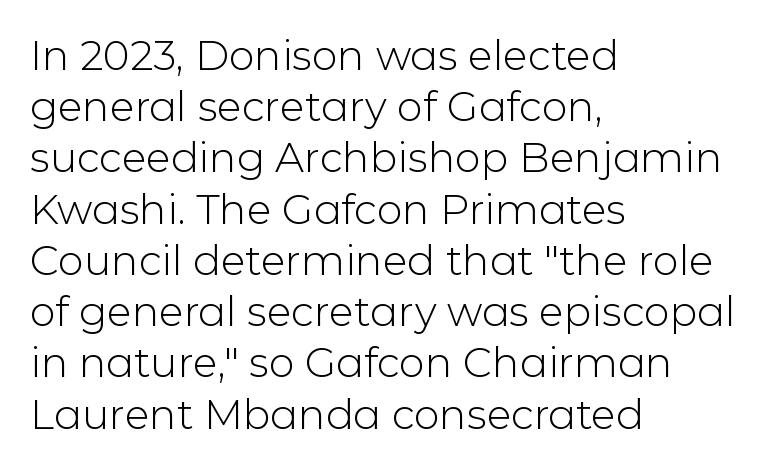
Q: Is the text bold? A: No.
Q: Is the text italic (slanted)? A: No, it is upright.
Q: Is the typeface a serif or a sans-serif typeface? A: Sans-serif.
Q: Is the text underlined? A: No.
Q: How is the paragraph aligned? A: Left-aligned.
Q: Is the spacing between letters normal or unusually wide? A: Normal.
Q: Is the spacing between lines tight, normal or loose? A: Normal.
Q: Width (condensed, normal, or wide)? A: Normal.
Q: Stroke contrast? A: Low.
Q: x-height? A: Medium.
Q: Monospaced? A: No.
